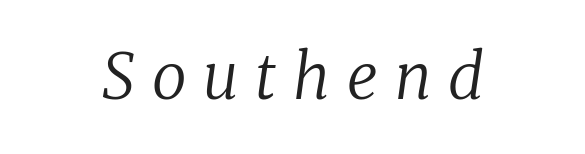
The image shows 63 px regular-weight serif type, italic (leaning right); set centered, unusually wide letter spacing (+0.27 em), not underlined; low stroke contrast and a medium x-height.
